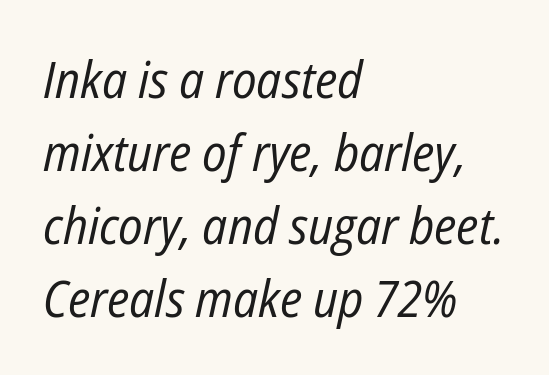
{"italic": "yes", "lean": "right", "slant_degrees": 12, "bold": "no", "weight": "regular", "width": "condensed", "stroke_contrast": "low", "x_height": "medium", "monospaced": "no", "underline": "no", "align": "left", "line_spacing": "normal", "line_spacing_ratio": 1.43, "letter_spacing": "normal", "letter_spacing_em": 0.0, "glyph_px": 51}
